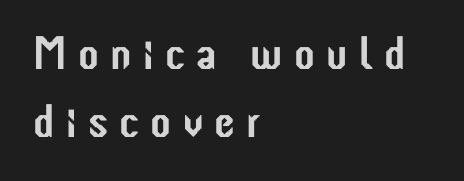
{"serif": "no", "italic": "no", "width": "condensed", "stroke_contrast": "low", "x_height": "medium", "monospaced": "no", "underline": "no", "align": "left", "line_spacing": "normal", "line_spacing_ratio": 1.45, "letter_spacing": "wide", "letter_spacing_em": 0.24, "glyph_px": 47}
